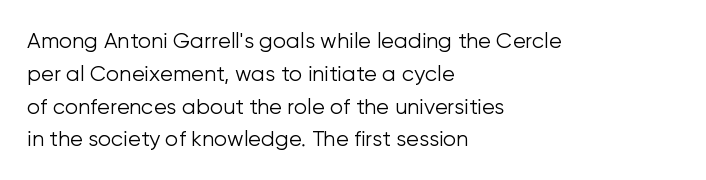
Upright lettering throughout. The rows are spaced the way most documents space them. These lines stack with their left ends in a neat column. The space beneath each line is pristine and unruled. This sample uses plain, unmodified letter spacing. Stem width sits at or under what a default text font uses.
